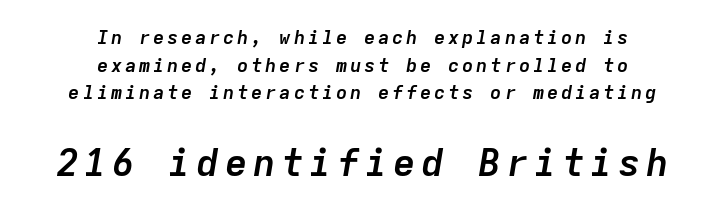
The space beneath each line is pristine and unruled. Caption: upper text group reduced, lower text group enlarged. Set as a true bold cut, around the 700 mark. Students, observe: this is what conventionally led text looks like. The passage shown is typed in a monospace face where columns stay perfectly aligned.
